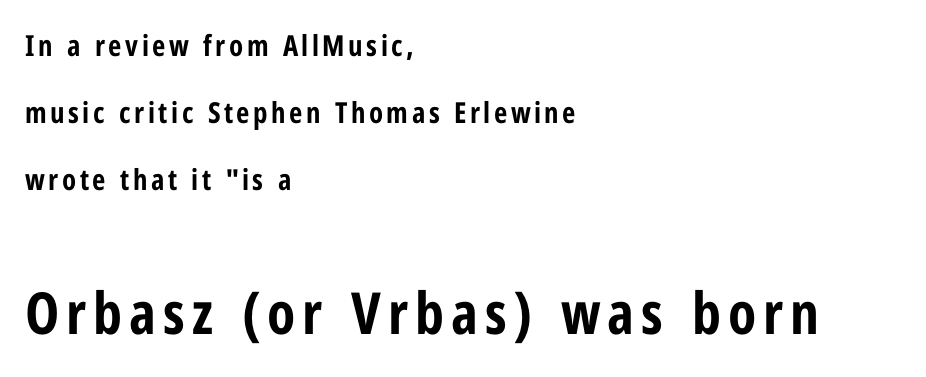
Size contrast runs from small at the top to large at the bottom. The vertical gap from one line to the next is large. A clean baseline with only descenders dipping below it. Does the weight exceed regular? Yes, all the way to bold.
